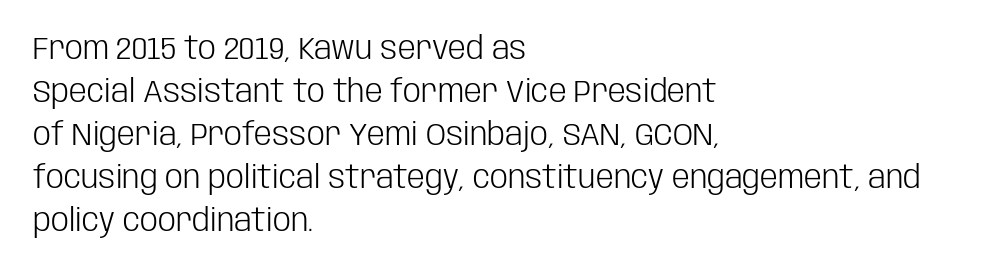
The image shows 32 px light, condensed sans-serif type, upright; set left-aligned, normal line spacing (1.34x), normal letter spacing, not underlined; low stroke contrast and a large x-height.
